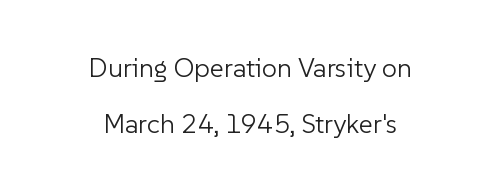
Q: Is the text bold? A: No.
Q: Is the text italic (slanted)? A: No, it is upright.
Q: Is the text underlined? A: No.
Q: How is the paragraph aligned? A: Centered.
Q: Is the spacing between letters normal or unusually wide? A: Normal.
Q: Is the spacing between lines tight, normal or loose? A: Loose.
